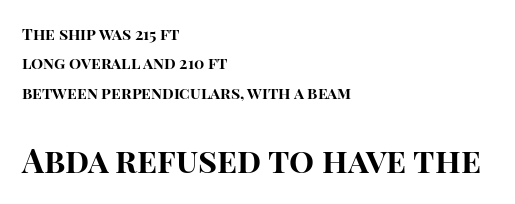
Q: Is the text bold? A: Yes.
Q: Is the text italic (slanted)? A: No, it is upright.
Q: Is the typeface a serif or a sans-serif typeface? A: Sans-serif.
Q: Is the text underlined? A: No.
Q: How is the paragraph aligned? A: Left-aligned.
Q: Is the spacing between letters normal or unusually wide? A: Normal.
Q: Which block of text is set in a larger size, the first (top) or the second (bottom)? A: The second (bottom) one.
Q: Width (condensed, normal, or wide)? A: Normal.
Q: Stroke contrast? A: High.
Q: x-height? A: Large.
Q: Monospaced? A: No.
